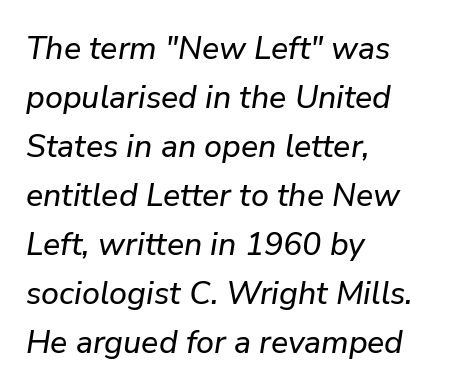
The horizontal fit of the characters is conventional and even. The paragraph shown leans on its left margin. The font's italic variant was chosen for this text. Compared with typical paragraphs, the rows here are spaced about the same. The passage shown is typed in a proportional face where columns would drift. Beneath every word, the page is bare.
